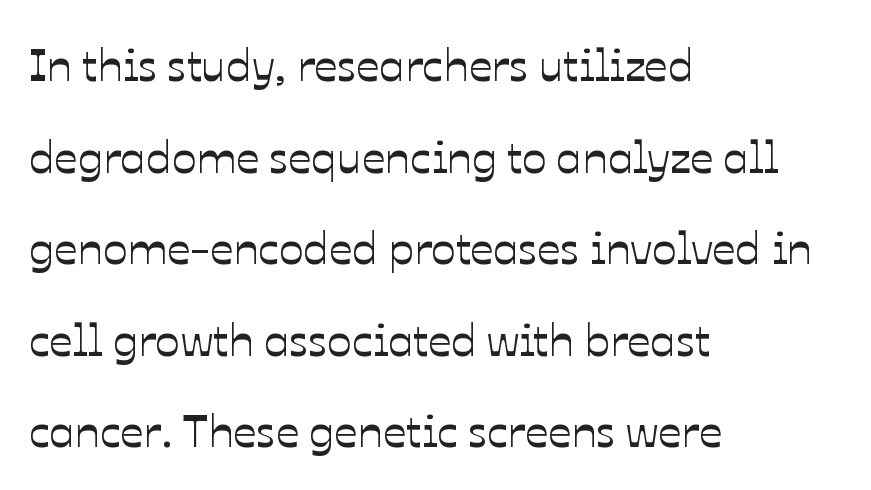
The image shows 46 px text type, upright; set left-aligned, loose line spacing (1.99x), normal letter spacing, not underlined; low stroke contrast and a medium x-height.
